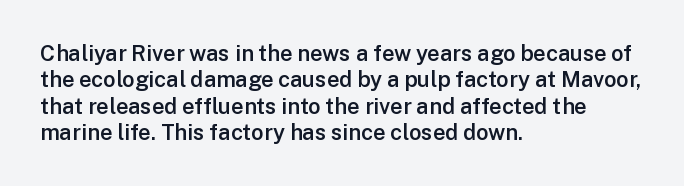
In terms of posture, this sample is upright. Does the copy run flush right? No — it runs flush left. Each word holds together tightly as a unit, with standard inter-letter gaps. Just letters on the line, the space beneath them empty. On the weight axis this lands at semibold, roughly 600.
